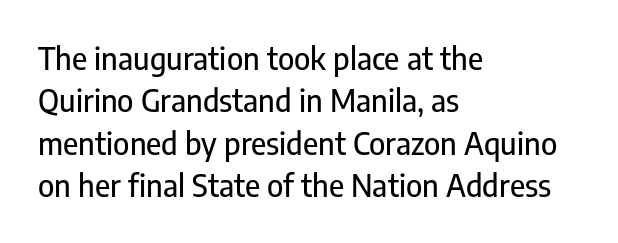
These lines are composed in type without serifs. Notice how the stems are strictly vertical — no italics here. Spacing verdict: proportional, widths tailored to each character. A student would call this left alignment; a typographer would say flush left, rag right. In terms of leading, this rendering sits right in the middle. Each word holds together tightly as a unit, with standard inter-letter gaps.
